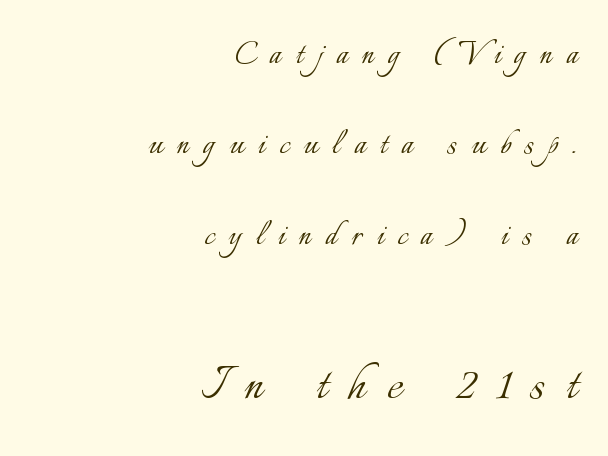
Quick note: interline space is abundant. The second block has been scaled up relative to the first. The type is letterspaced generously, with wide tracking.
